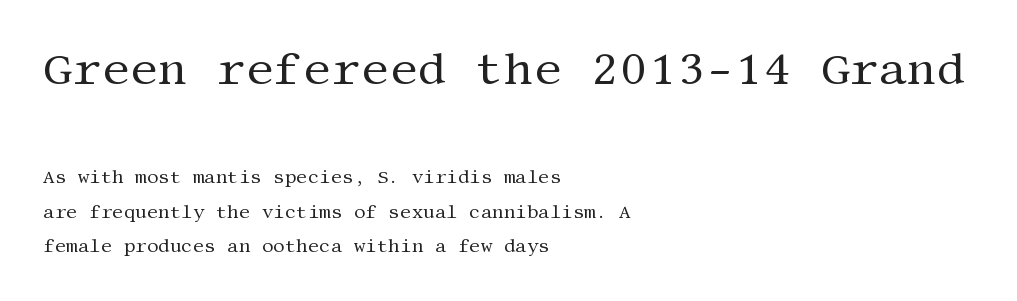
The image shows 45 px regular-weight serif type, upright; set left-aligned, loose line spacing (1.93x), normal letter spacing, not underlined; the first (top) block is 2.5x larger; medium stroke contrast and a large x-height.
